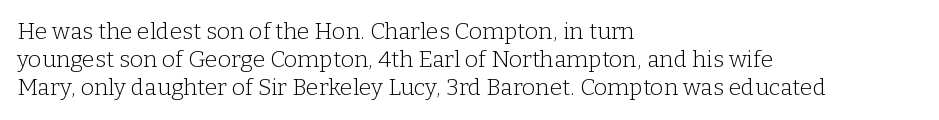
The image shows 23 px text type, upright; set left-aligned, line spacing 1.22x, normal letter spacing, not underlined.
